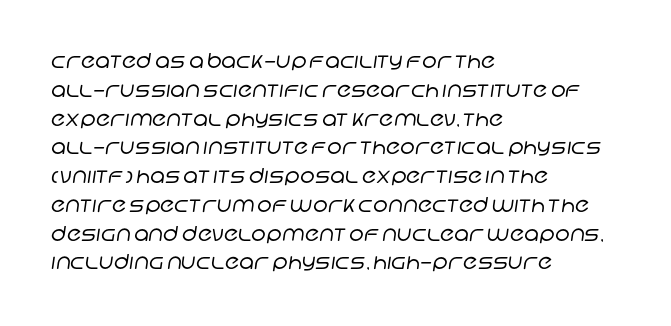
The vertical gap from one line to the next is medium. This rendering leaves character spacing at its baseline value. These glyphs show unthickened strokes, regular width or finer. Is the block centered? No — it sits flush against the left margin.
